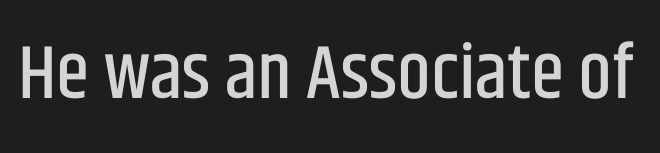
The image shows 76 px condensed sans-serif type, upright; set normal letter spacing, not underlined; low stroke contrast and a large x-height.
